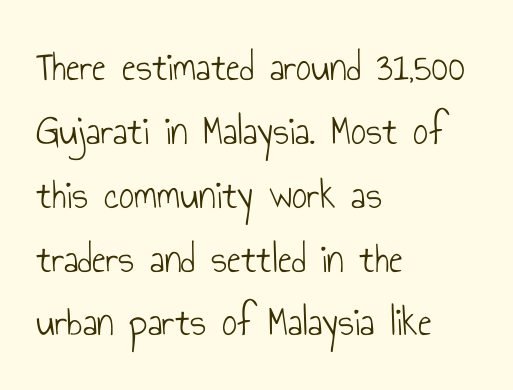
The text block is weighted toward the left margin, trailing off unevenly rightward. Honestly, the letter spacing is just normal — you wouldn't notice it. The cut favours lightness, reaching ordinary text weight at its darkest. Here the designer chose a conventional face with non-uniform glyph widths. You can tell it's not italic because the verticals are truly vertical.
